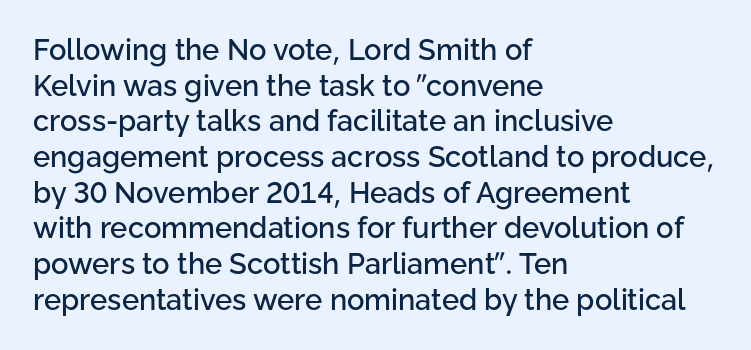
Leftover space on each line is placed entirely after the last word. A sans-serif font was chosen for this passage. Plain, unruled lines of type. The rendering uses natural spacing where letterforms have individual widths. This is the regular roman posture of the typeface.
